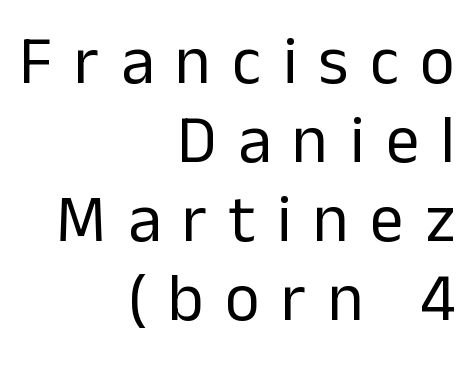
Stems and bowls with no extra thickness — not bold. Looks like regular typesetting: each glyph gets only the width it needs. Style check: upright. Underlining? Definitely not there. Where is the straight margin? On the right.
